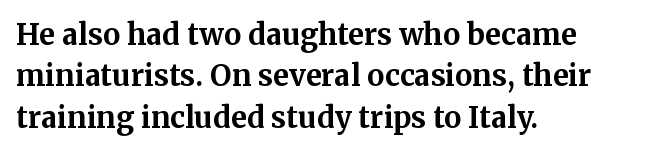
Q: Is the text bold? A: Yes.
Q: Is the text italic (slanted)? A: No, it is upright.
Q: Is the typeface a serif or a sans-serif typeface? A: Serif.
Q: Is the text underlined? A: No.
Q: How is the paragraph aligned? A: Left-aligned.
Q: Is the spacing between letters normal or unusually wide? A: Normal.
Q: Is the spacing between lines tight, normal or loose? A: Normal.
Q: Width (condensed, normal, or wide)? A: Normal.
Q: Stroke contrast? A: Medium.
Q: x-height? A: Medium.
Q: Monospaced? A: No.
